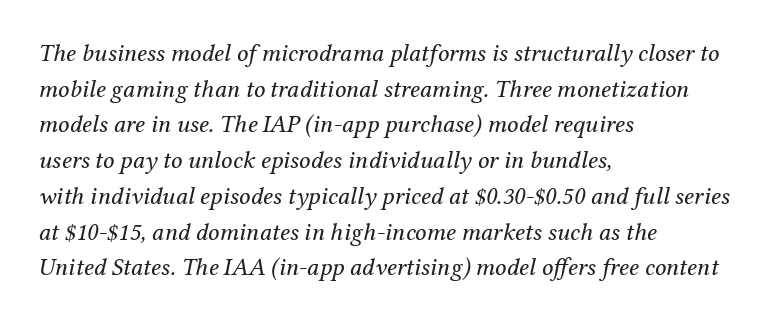
Q: Is the text bold? A: No.
Q: Is the text italic (slanted)? A: Yes, it leans right by about 12 degrees.
Q: Is the text underlined? A: No.
Q: How is the paragraph aligned? A: Left-aligned.
Q: Is the spacing between letters normal or unusually wide? A: Normal.
Q: Is the spacing between lines tight, normal or loose? A: Normal.
